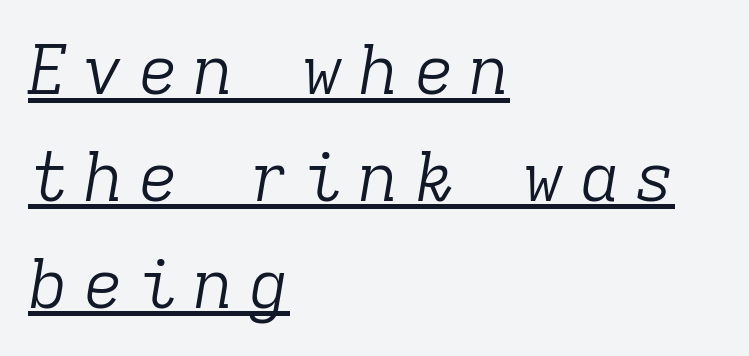
The glyphs are accompanied by a horizontal stroke just below them. The lines are quadded left. The glyphs in this specimen are seriffed. Italic? Definitely — the glyphs are oblique. Successive baselines arrive at the customary interval. The letterforms stand isolated, each surrounded by extra space.
